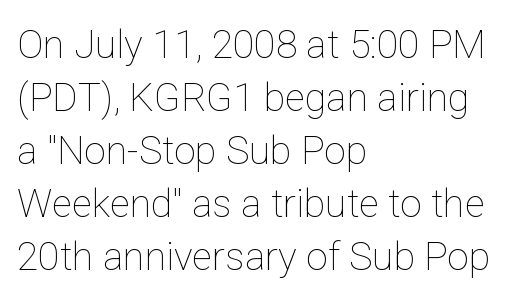
{"italic": "no", "bold": "no", "weight": "thin", "width": "normal", "stroke_contrast": "low", "x_height": "medium", "monospaced": "no", "underline": "no", "align": "left", "line_spacing": "normal", "line_spacing_ratio": 1.36, "letter_spacing": "normal", "letter_spacing_em": 0.0, "glyph_px": 39}
